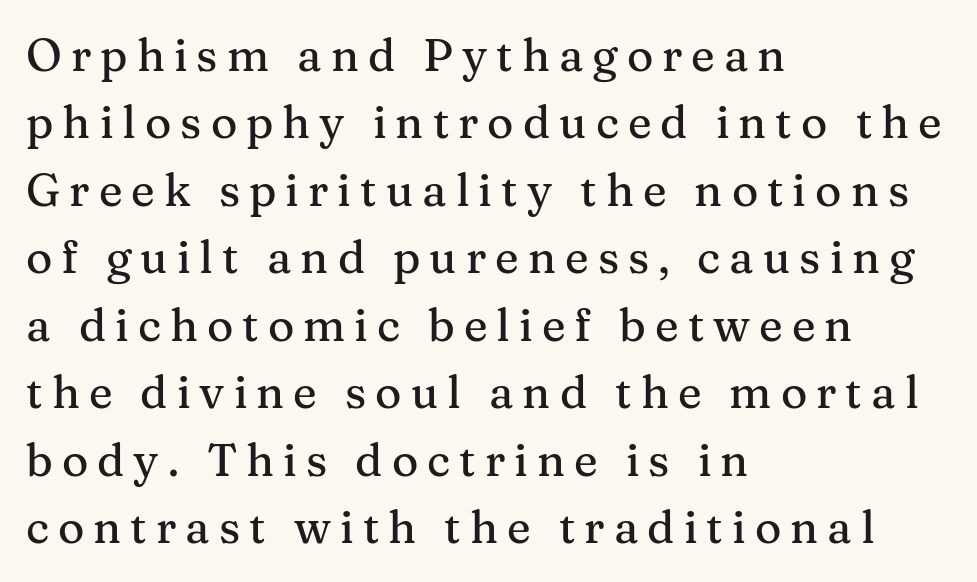
{"serif": "yes", "italic": "no", "width": "normal", "stroke_contrast": "medium", "x_height": "medium", "monospaced": "no", "underline": "no", "align": "left", "line_spacing": "normal", "line_spacing_ratio": 1.5, "letter_spacing": "wide", "letter_spacing_em": 0.2, "glyph_px": 45}
